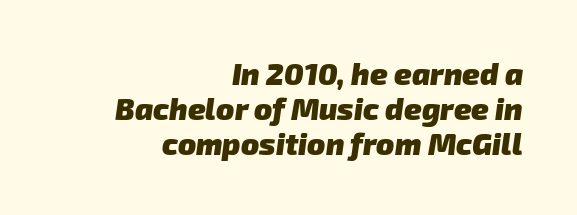
{"serif": "no", "bold": "yes", "weight": "heavy", "width": "normal", "stroke_contrast": "low", "x_height": "medium", "monospaced": "no", "underline": "no", "align": "right", "line_spacing_ratio": 1.16, "letter_spacing": "normal", "letter_spacing_em": 0.0, "glyph_px": 30}
